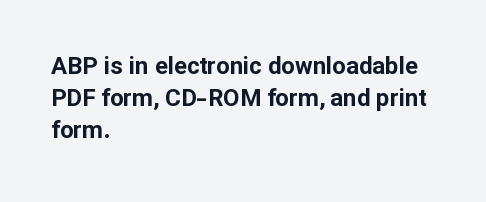
{"italic": "no", "bold": "yes", "underline": "no", "align": "left", "line_spacing": "normal", "line_spacing_ratio": 1.34, "letter_spacing": "normal", "letter_spacing_em": 0.0, "glyph_px": 24}
